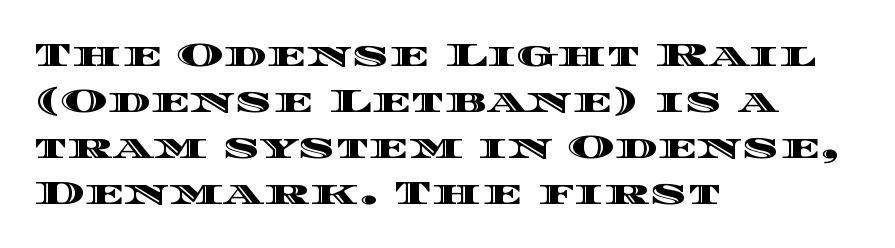
Q: Is the text italic (slanted)? A: No, it is upright.
Q: Is the text underlined? A: No.
Q: How is the paragraph aligned? A: Left-aligned.
Q: Is the spacing between letters normal or unusually wide? A: Normal.
Q: Is the spacing between lines tight, normal or loose? A: Normal.
Q: Width (condensed, normal, or wide)? A: Wide.
Q: x-height? A: Large.
Q: Monospaced? A: No.
